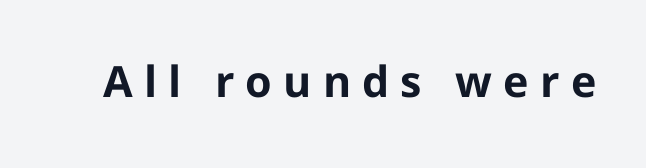
Q: Is the text bold? A: Yes.
Q: Is the text italic (slanted)? A: No, it is upright.
Q: Is the typeface a serif or a sans-serif typeface? A: Sans-serif.
Q: Is the text underlined? A: No.
Q: Is the spacing between letters normal or unusually wide? A: Unusually wide.
Q: Width (condensed, normal, or wide)? A: Normal.
Q: Stroke contrast? A: Low.
Q: x-height? A: Medium.
Q: Monospaced? A: No.
